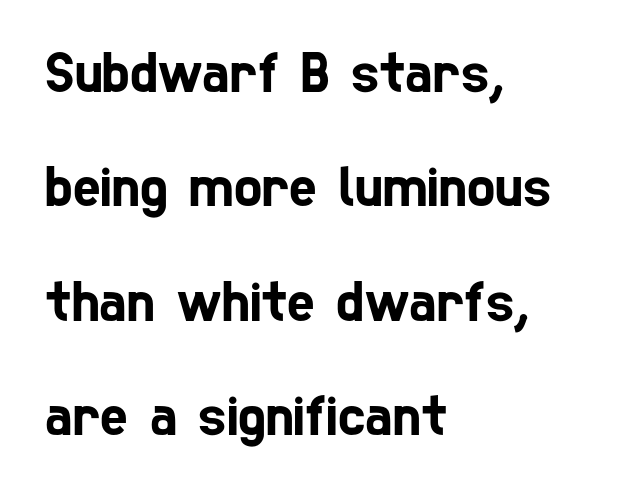
The image shows 59 px condensed sans-serif type; set left-aligned, loose line spacing (1.94x), normal letter spacing, not underlined; low stroke contrast and a medium x-height.
